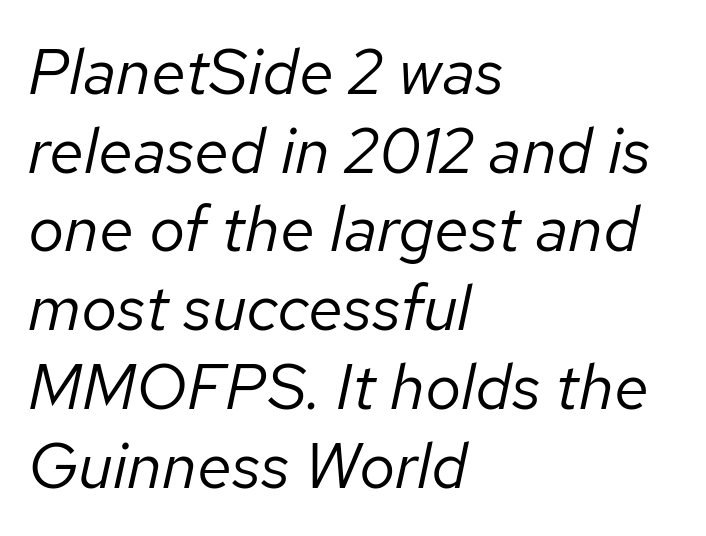
{"italic": "yes", "lean": "right", "slant_degrees": 12, "bold": "no", "weight": "regular", "width": "normal", "stroke_contrast": "low", "x_height": "medium", "monospaced": "no", "underline": "no", "align": "left", "line_spacing_ratio": 1.23, "letter_spacing": "normal", "letter_spacing_em": 0.0, "glyph_px": 64}
